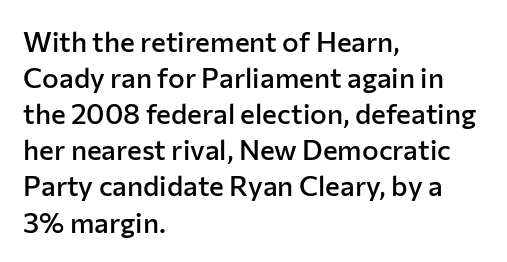
One-word summary of the alignment: left. The sample has been set in demibold, a notch under bold. Italic? Not at all — the glyphs are vertical. A normal amount of white space separates one row of letters from the next.
